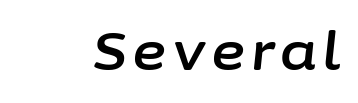
The image shows 53 px text type, italic (leaning right); set not underlined; low stroke contrast and a medium x-height.
